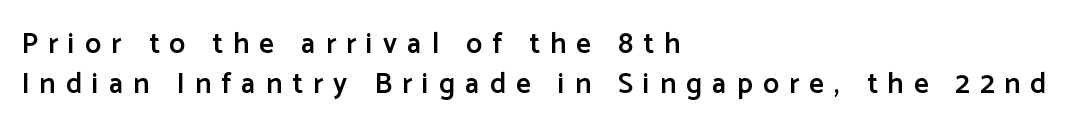
Q: Is the text bold? A: Semi-bold.
Q: Is the text italic (slanted)? A: No, it is upright.
Q: Is the typeface a serif or a sans-serif typeface? A: Sans-serif.
Q: Is the text underlined? A: No.
Q: How is the paragraph aligned? A: Left-aligned.
Q: Is the spacing between letters normal or unusually wide? A: Unusually wide.
Q: Is the spacing between lines tight, normal or loose? A: Normal.
Q: Width (condensed, normal, or wide)? A: Normal.
Q: Stroke contrast? A: Low.
Q: x-height? A: Medium.
Q: Monospaced? A: No.
